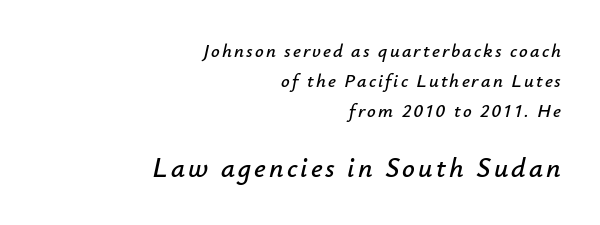
{"italic": "yes", "lean": "right", "slant_degrees": 12, "width": "normal", "stroke_contrast": "low", "x_height": "small", "monospaced": "no", "underline": "no", "align": "right", "line_spacing": "normal", "line_spacing_ratio": 1.57, "larger_block": "second", "size_ratio": 1.47, "glyph_px": 28}
